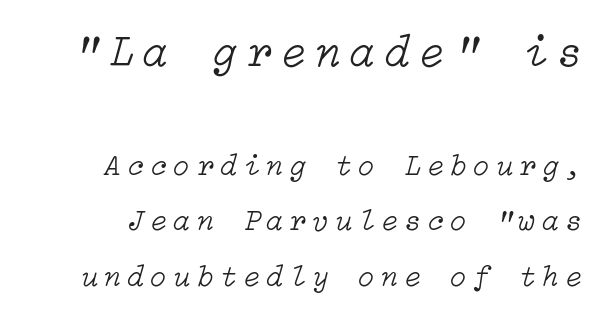
The image shows 45 px light type, italic (leaning right); set line spacing 1.86x, unusually wide letter spacing (+0.22 em), not underlined; the first (top) block is 1.5x larger; low stroke contrast and a medium x-height.
